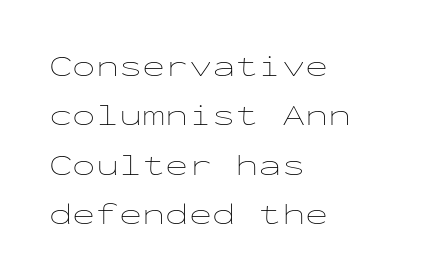
Q: Is the text bold? A: No.
Q: Is the text italic (slanted)? A: No, it is upright.
Q: Is the text underlined? A: No.
Q: How is the paragraph aligned? A: Left-aligned.
Q: Is the spacing between letters normal or unusually wide? A: Normal.
Q: Is the spacing between lines tight, normal or loose? A: Normal.
Q: Width (condensed, normal, or wide)? A: Wide.
Q: Stroke contrast? A: Low.
Q: x-height? A: Medium.
Q: Monospaced? A: Yes.
